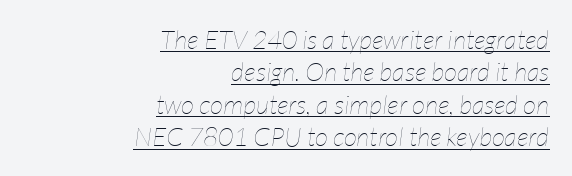
The letterforms sit shoulder to shoulder at normal distance. Short and long lines alike share a common ending point at right. Compared with a typical body face, this is equally light or lighter still. Notice how the stems are inclined rather than vertical — that's the hallmark of italics.
